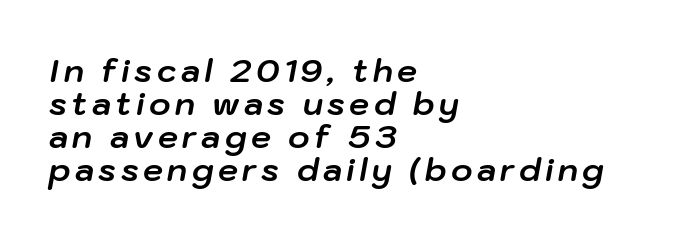
Q: Is the text bold? A: Yes.
Q: Is the text italic (slanted)? A: Yes, it leans right by about 10 degrees.
Q: Is the text underlined? A: No.
Q: How is the paragraph aligned? A: Left-aligned.
Q: Is the spacing between lines tight, normal or loose? A: Tight.
Q: Width (condensed, normal, or wide)? A: Normal.
Q: Stroke contrast? A: Low.
Q: x-height? A: Medium.
Q: Monospaced? A: No.
